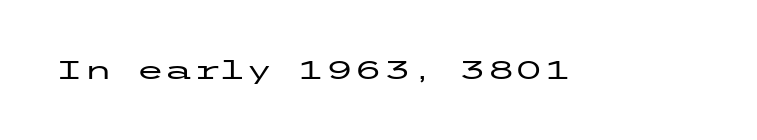
Is there any slant? The stems are plumb. Descenders are the only things crossing below the line. The line texture is even and compact thanks to regular tracking.
